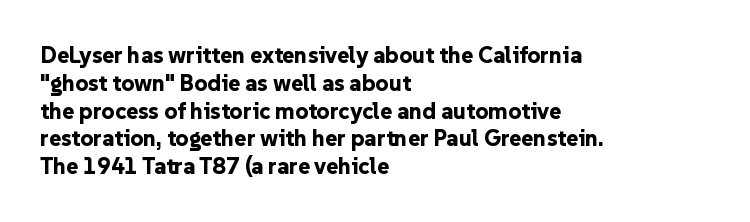
Q: Is the text bold? A: Yes.
Q: Is the text italic (slanted)? A: No, it is upright.
Q: Is the text underlined? A: No.
Q: How is the paragraph aligned? A: Left-aligned.
Q: Is the spacing between letters normal or unusually wide? A: Normal.
